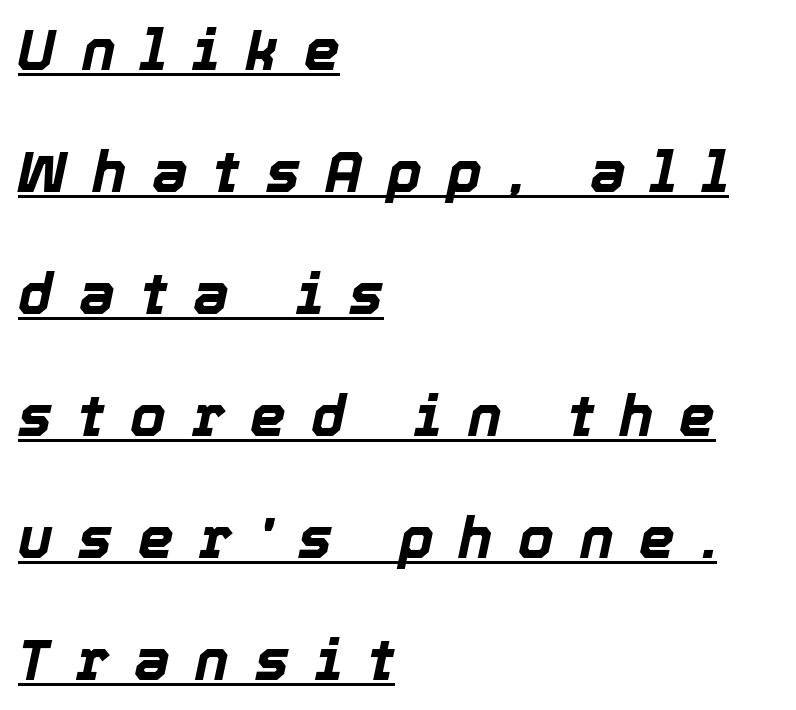
These lines stack with their left ends in a neat column. Here the designer chose a conventional face with non-uniform glyph widths. Students, observe the line beneath the letters — that is underlining. Observe the wide spacing: letters keep a clear distance from each other. A typesetter would mark this as italic. Typesetter's note: full bold, strokes at maximum text heaviness.
